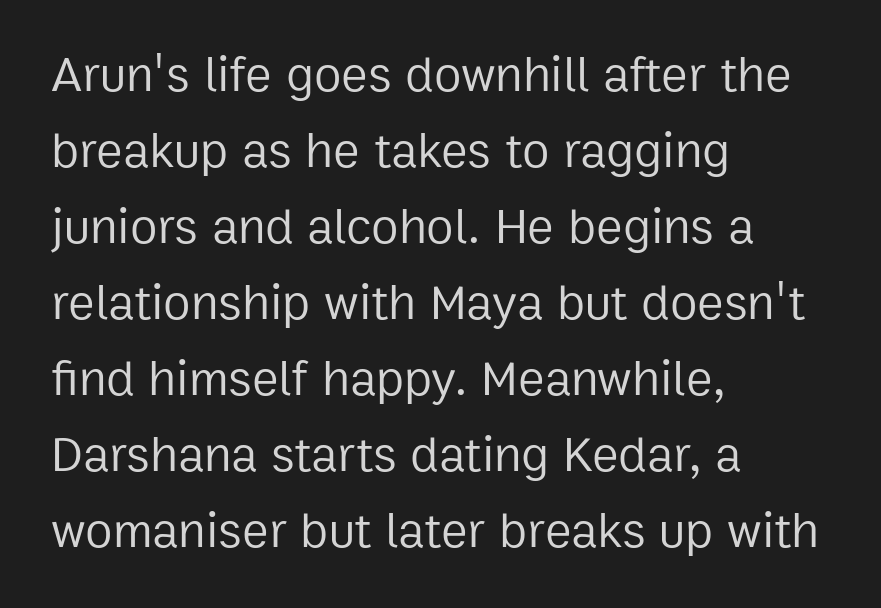
The ragged edge is on the right, which tells us the setting is flush left. The gap between lines stays unmarked. In terms of letterform style, serifs are entirely absent. The font is comparable to plain body text, perhaps lighter. The type sits square on the baseline with zero lean. The passage shown stacks its lines at a standard gap.
